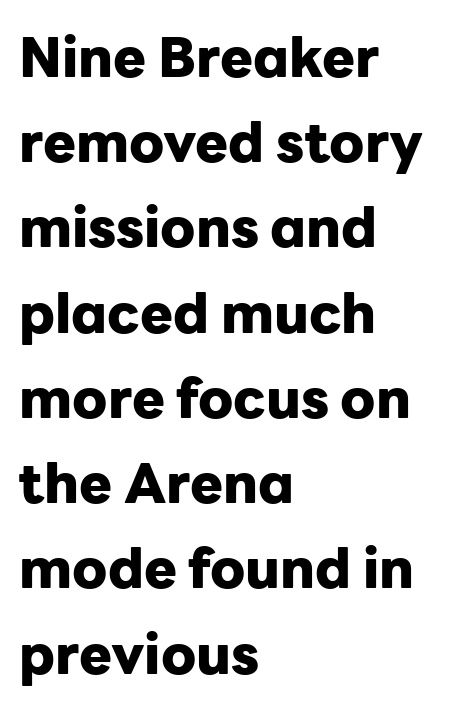
The image shows 55 px heavy sans-serif type, upright; set left-aligned, normal line spacing (1.55x), normal letter spacing, not underlined; low stroke contrast and a medium x-height.
